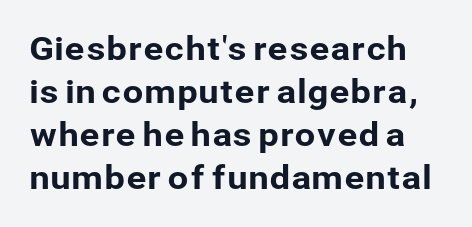
The image shows 33 px sans-serif type, upright; set normal line spacing (1.3x), normal letter spacing, not underlined; low stroke contrast and a medium x-height.
